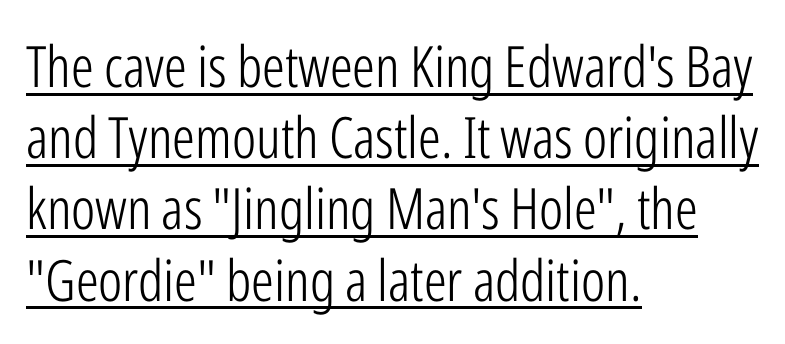
{"serif": "no", "italic": "no", "bold": "no", "weight": "light", "width": "condensed", "stroke_contrast": "low", "x_height": "medium", "monospaced": "no", "underline": "yes", "align": "left", "line_spacing": "normal", "line_spacing_ratio": 1.25, "letter_spacing": "normal", "letter_spacing_em": 0.0, "glyph_px": 57}
